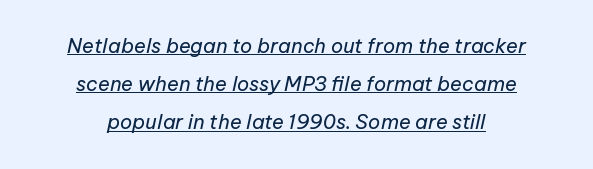
{"italic": "yes", "lean": "right", "slant_degrees": 12, "bold": "no", "underline": "yes", "align": "center", "line_spacing": "loose", "line_spacing_ratio": 1.91, "letter_spacing": "normal", "letter_spacing_em": 0.0, "glyph_px": 20}
